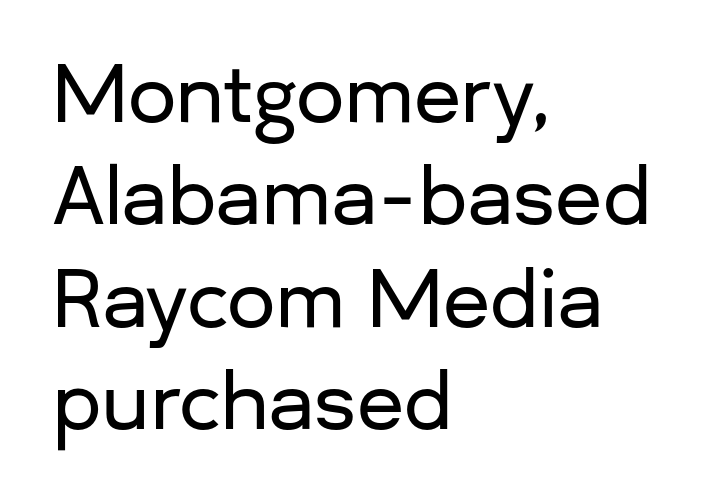
The image shows 77 px sans-serif type, upright; set left-aligned, normal line spacing (1.33x), normal letter spacing, not underlined; low stroke contrast and a medium x-height.
